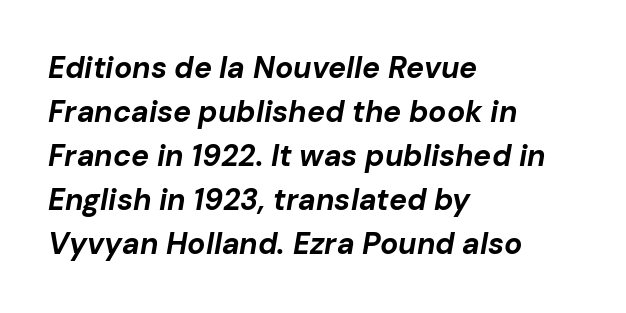
Q: Is the text bold? A: Yes.
Q: Is the text italic (slanted)? A: Yes, it leans right by about 10 degrees.
Q: Is the text underlined? A: No.
Q: How is the paragraph aligned? A: Left-aligned.
Q: Is the spacing between letters normal or unusually wide? A: Normal.
Q: Is the spacing between lines tight, normal or loose? A: Normal.
Q: Width (condensed, normal, or wide)? A: Normal.
Q: Stroke contrast? A: Low.
Q: x-height? A: Medium.
Q: Monospaced? A: No.
